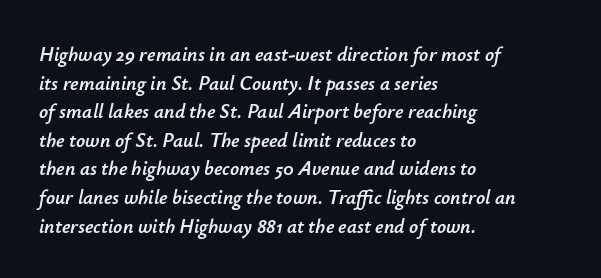
{"italic": "yes", "lean": "right", "slant_degrees": 12, "underline": "no", "align": "left", "line_spacing": "normal", "line_spacing_ratio": 1.43, "letter_spacing": "normal", "letter_spacing_em": 0.0, "glyph_px": 20}
